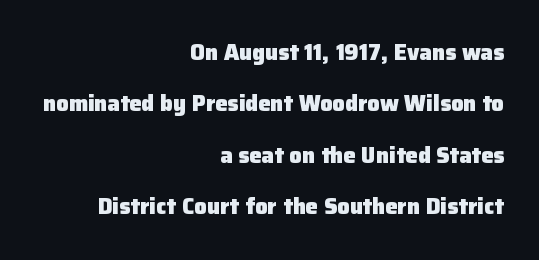
You can tell it's not italic because the verticals are truly vertical. Honestly, there is no underline to notice here at all. The paragraph shown leans on its right margin. Regarding leading, the lines here are spaced well apart. This sample uses plain, unmodified letter spacing. How heavy is the stroke? Heavy — this is a bold.
